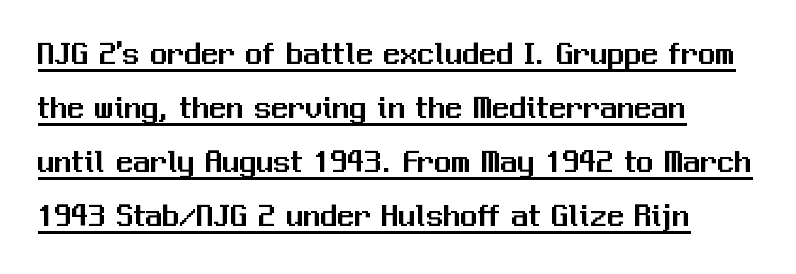
Q: Is the text italic (slanted)? A: No, it is upright.
Q: Is the typeface a serif or a sans-serif typeface? A: Sans-serif.
Q: Is the text underlined? A: Yes.
Q: Is the spacing between letters normal or unusually wide? A: Normal.
Q: Is the spacing between lines tight, normal or loose? A: Normal.
Q: Width (condensed, normal, or wide)? A: Normal.
Q: Stroke contrast? A: Medium.
Q: x-height? A: Medium.
Q: Monospaced? A: No.
